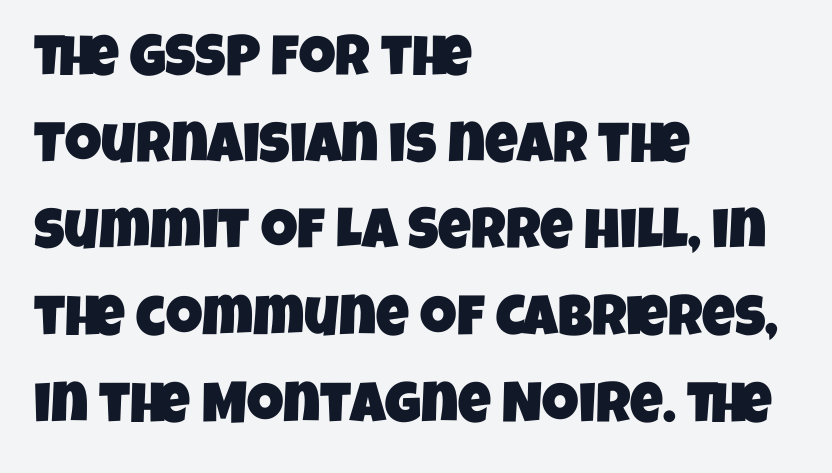
{"serif": "no", "width": "condensed", "stroke_contrast": "low", "x_height": "large", "monospaced": "no", "underline": "no", "align": "left", "line_spacing": "normal", "line_spacing_ratio": 1.52, "letter_spacing": "normal", "letter_spacing_em": 0.0, "glyph_px": 57}
